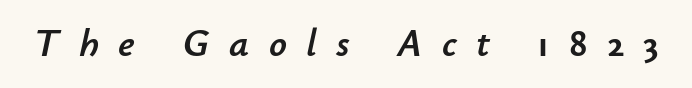
The image shows 39 px text type, italic (leaning right); set unusually wide letter spacing (+0.5 em), not underlined; low stroke contrast and a small x-height.
